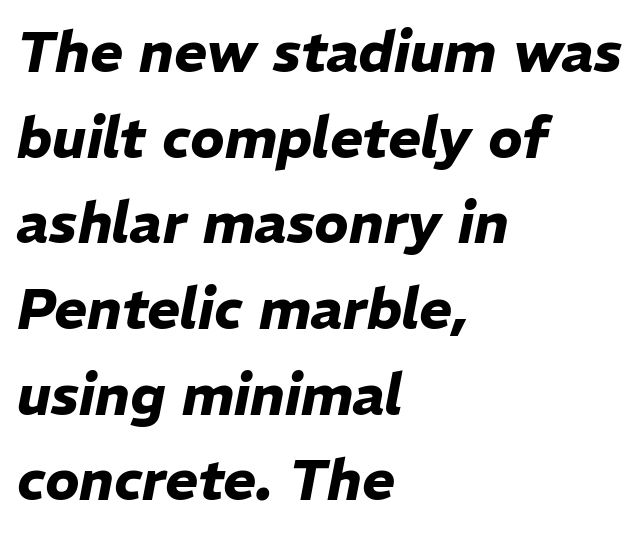
Q: Is the text bold? A: Yes.
Q: Is the text italic (slanted)? A: Yes, it leans right by about 11 degrees.
Q: Is the text underlined? A: No.
Q: How is the paragraph aligned? A: Left-aligned.
Q: Is the spacing between letters normal or unusually wide? A: Normal.
Q: Is the spacing between lines tight, normal or loose? A: Normal.
Q: Width (condensed, normal, or wide)? A: Normal.
Q: Stroke contrast? A: Low.
Q: x-height? A: Medium.
Q: Monospaced? A: No.
